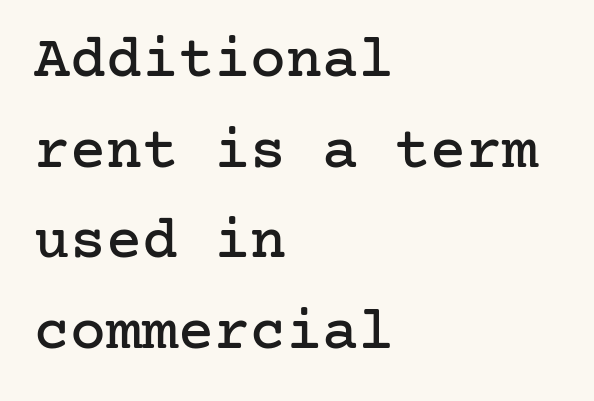
Q: Is the text italic (slanted)? A: No, it is upright.
Q: Is the typeface a serif or a sans-serif typeface? A: Serif.
Q: Is the text underlined? A: No.
Q: How is the paragraph aligned? A: Left-aligned.
Q: Is the spacing between letters normal or unusually wide? A: Normal.
Q: Is the spacing between lines tight, normal or loose? A: Normal.
Q: Width (condensed, normal, or wide)? A: Normal.
Q: Stroke contrast? A: Low.
Q: x-height? A: Medium.
